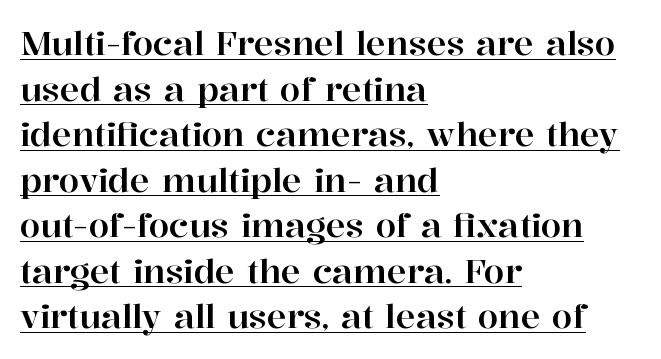
Q: Is the text italic (slanted)? A: No, it is upright.
Q: Is the typeface a serif or a sans-serif typeface? A: Serif.
Q: Is the text underlined? A: Yes.
Q: How is the paragraph aligned? A: Left-aligned.
Q: Is the spacing between letters normal or unusually wide? A: Normal.
Q: Is the spacing between lines tight, normal or loose? A: Normal.
Q: Width (condensed, normal, or wide)? A: Normal.
Q: Stroke contrast? A: High.
Q: x-height? A: Medium.
Q: Monospaced? A: No.
